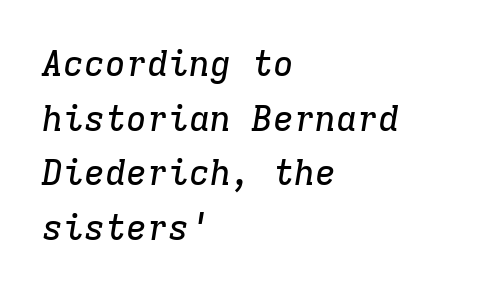
The image shows 35 px serif type, italic (leaning right), monospaced; set left-aligned, normal line spacing (1.56x), normal letter spacing, not underlined; low stroke contrast and a medium x-height.
